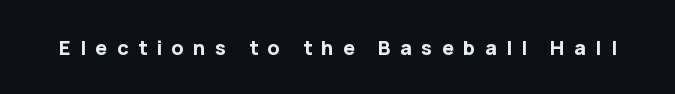
{"italic": "no", "bold": "yes", "underline": "no", "letter_spacing": "wide", "letter_spacing_em": 0.47, "glyph_px": 20}
